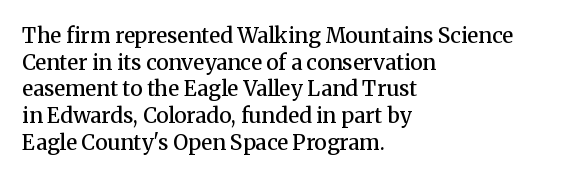
The image shows 21 px text type, upright; set left-aligned, normal line spacing (1.27x), normal letter spacing, not underlined.
